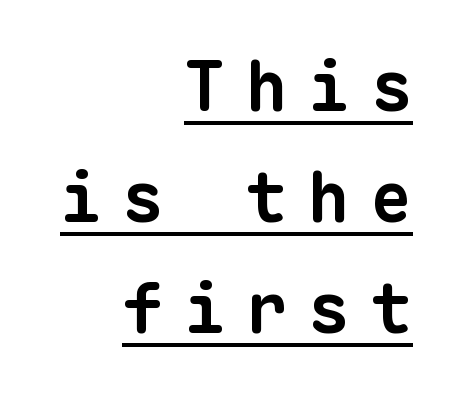
{"serif": "no", "bold": "yes", "weight": "bold", "width": "normal", "stroke_contrast": "low", "x_height": "medium", "monospaced": "yes", "underline": "yes", "align": "right", "line_spacing": "normal", "line_spacing_ratio": 1.61, "letter_spacing": "wide", "letter_spacing_em": 0.3, "glyph_px": 69}
